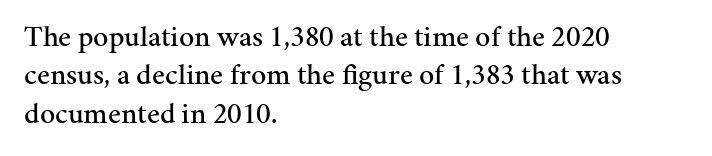
{"serif": "yes", "italic": "no", "width": "normal", "stroke_contrast": "medium", "x_height": "medium", "monospaced": "no", "underline": "no", "align": "left", "line_spacing": "normal", "line_spacing_ratio": 1.28, "letter_spacing": "normal", "letter_spacing_em": 0.0, "glyph_px": 30}
